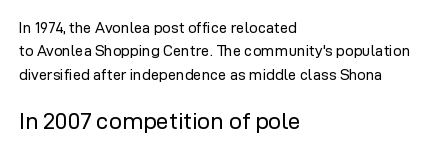
Does the copy run flush right? No — it runs flush left. Baseline-to-baseline distance is the conventional proportion of letter height. Nobody touched the tracking dial on this one. The type sits square on the baseline with zero lean. Check the space under the baseline: it is left empty.
